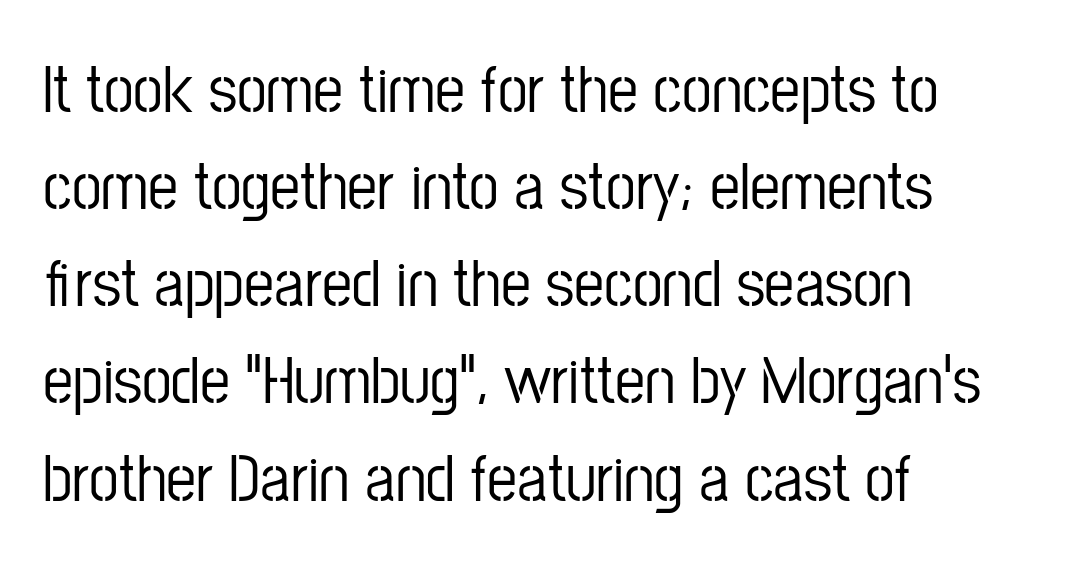
Q: Is the text italic (slanted)? A: No, it is upright.
Q: Is the typeface a serif or a sans-serif typeface? A: Sans-serif.
Q: Is the text underlined? A: No.
Q: How is the paragraph aligned? A: Left-aligned.
Q: Is the spacing between letters normal or unusually wide? A: Normal.
Q: Is the spacing between lines tight, normal or loose? A: Normal.
Q: Width (condensed, normal, or wide)? A: Condensed.
Q: Stroke contrast? A: Low.
Q: x-height? A: Medium.
Q: Monospaced? A: No.
